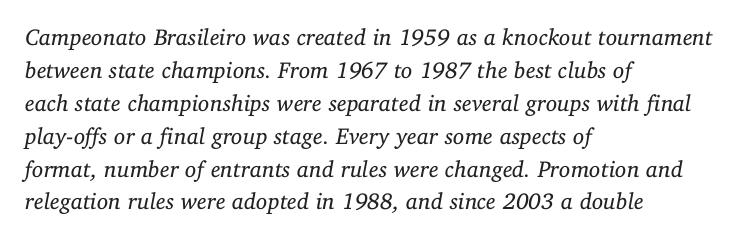
Q: Is the text bold? A: No.
Q: Is the text italic (slanted)? A: Yes, it leans right by about 11 degrees.
Q: Is the text underlined? A: No.
Q: How is the paragraph aligned? A: Left-aligned.
Q: Is the spacing between letters normal or unusually wide? A: Normal.
Q: Is the spacing between lines tight, normal or loose? A: Normal.
